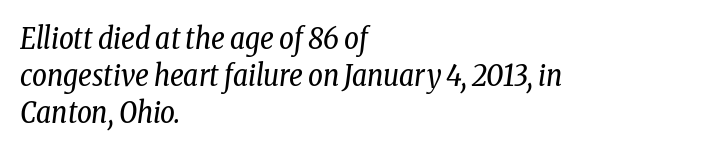
{"serif": "yes", "italic": "yes", "lean": "right", "slant_degrees": 8, "bold": "no", "weight": "regular", "width": "condensed", "stroke_contrast": "low", "x_height": "medium", "monospaced": "no", "underline": "no", "align": "left", "line_spacing": "normal", "line_spacing_ratio": 1.28, "letter_spacing": "normal", "letter_spacing_em": 0.0, "glyph_px": 29}
